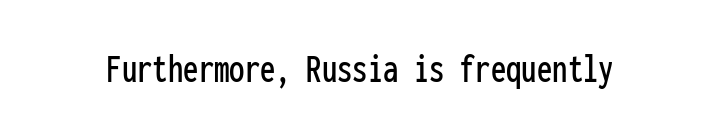
The image shows 41 px condensed sans-serif type, upright, monospaced; set normal letter spacing, not underlined; low stroke contrast and a medium x-height.
